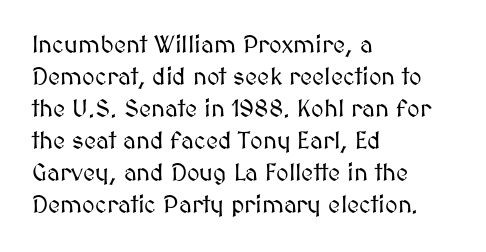
The image shows 24 px text type, upright; set left-aligned, normal line spacing (1.33x), normal letter spacing, not underlined.
